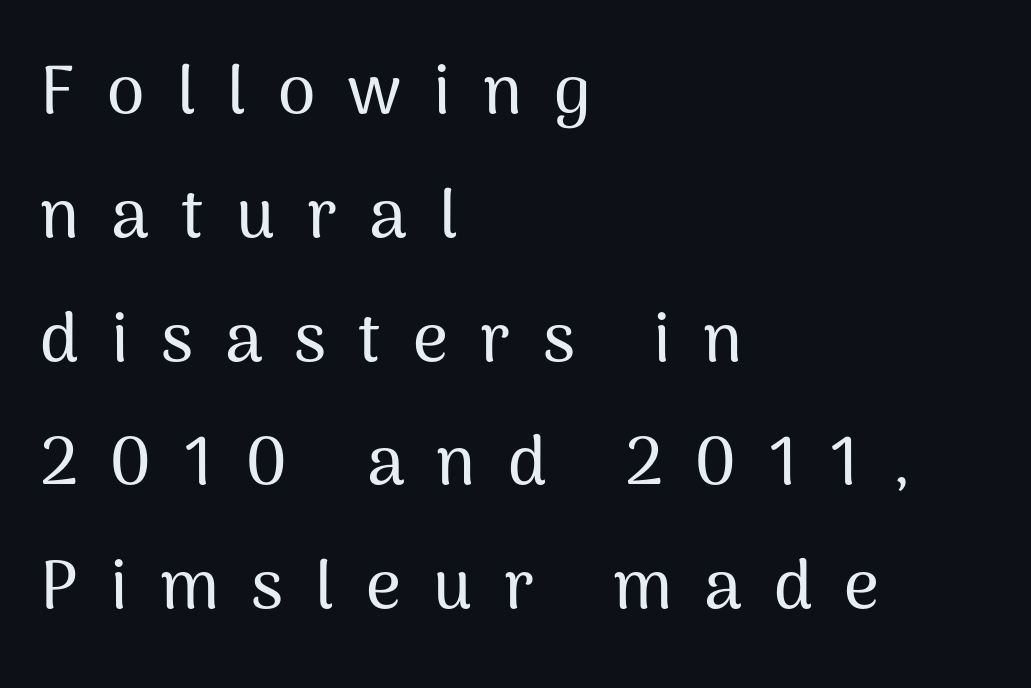
{"serif": "no", "italic": "no", "width": "normal", "stroke_contrast": "medium", "x_height": "medium", "monospaced": "no", "underline": "no", "align": "left", "line_spacing_ratio": 1.82, "letter_spacing": "wide", "letter_spacing_em": 0.47, "glyph_px": 68}
